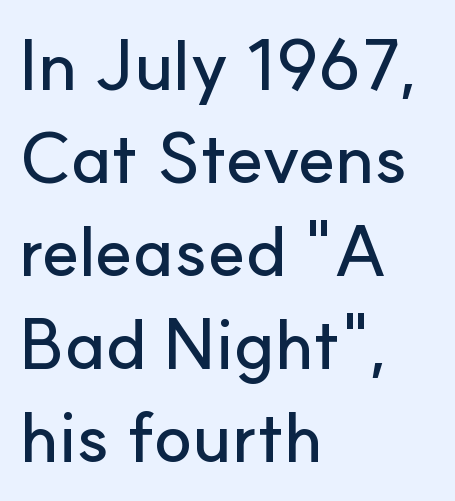
{"serif": "no", "italic": "no", "width": "normal", "stroke_contrast": "low", "x_height": "small", "monospaced": "no", "underline": "no", "align": "left", "line_spacing": "normal", "line_spacing_ratio": 1.31, "letter_spacing": "normal", "letter_spacing_em": 0.0, "glyph_px": 71}
